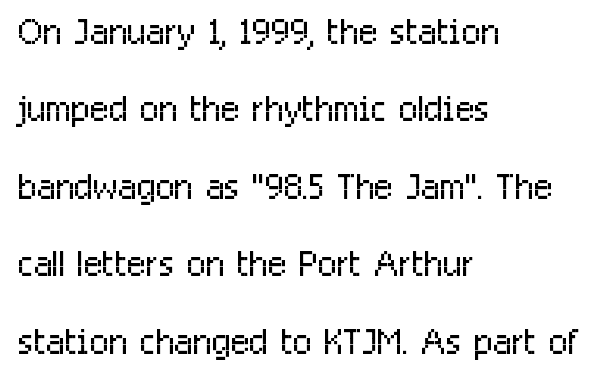
{"serif": "no", "italic": "no", "bold": "no", "weight": "light", "width": "condensed", "stroke_contrast": "low", "x_height": "medium", "monospaced": "no", "underline": "no", "align": "left", "line_spacing": "normal", "line_spacing_ratio": 1.55, "letter_spacing": "normal", "letter_spacing_em": 0.0, "glyph_px": 50}
